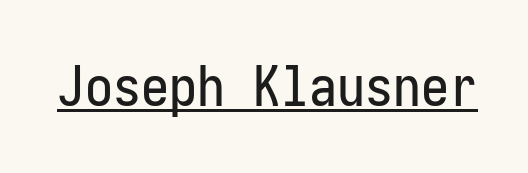
Q: Is the text italic (slanted)? A: No, it is upright.
Q: Is the typeface a serif or a sans-serif typeface? A: Sans-serif.
Q: Is the text underlined? A: Yes.
Q: Is the spacing between letters normal or unusually wide? A: Normal.
Q: Width (condensed, normal, or wide)? A: Condensed.
Q: Stroke contrast? A: Low.
Q: x-height? A: Medium.
